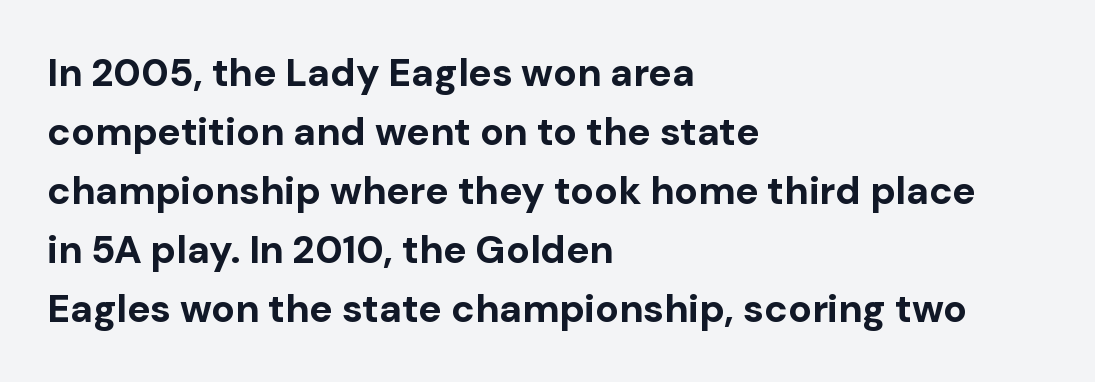
The image shows 39 px bold sans-serif type, upright; set left-aligned, normal line spacing (1.51x), normal letter spacing, not underlined; low stroke contrast and a medium x-height.
